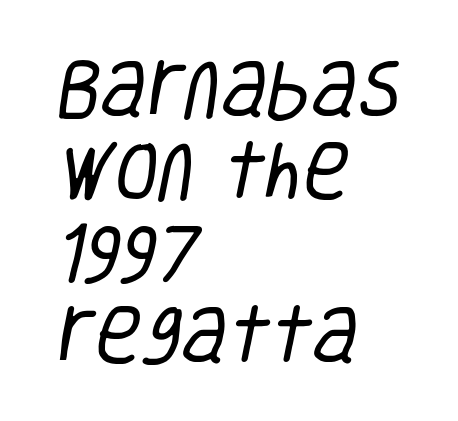
Q: Is the text bold? A: No.
Q: Is the typeface a serif or a sans-serif typeface? A: Sans-serif.
Q: Is the text underlined? A: No.
Q: How is the paragraph aligned? A: Left-aligned.
Q: Is the spacing between letters normal or unusually wide? A: Normal.
Q: Is the spacing between lines tight, normal or loose? A: Normal.
Q: Width (condensed, normal, or wide)? A: Condensed.
Q: Stroke contrast? A: Low.
Q: x-height? A: Large.
Q: Monospaced? A: No.
